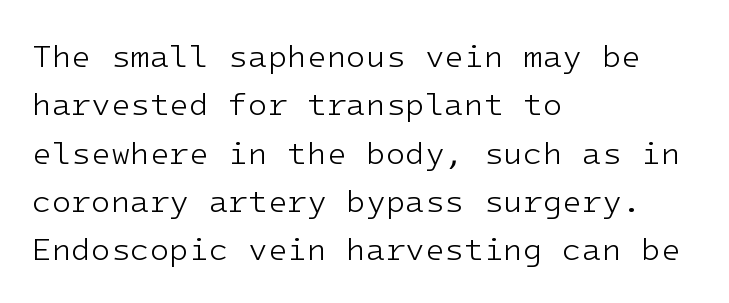
{"serif": "no", "italic": "no", "bold": "no", "weight": "light", "width": "normal", "stroke_contrast": "low", "x_height": "medium", "underline": "no", "align": "left", "line_spacing": "normal", "line_spacing_ratio": 1.51, "letter_spacing": "normal", "letter_spacing_em": 0.0, "glyph_px": 32}
